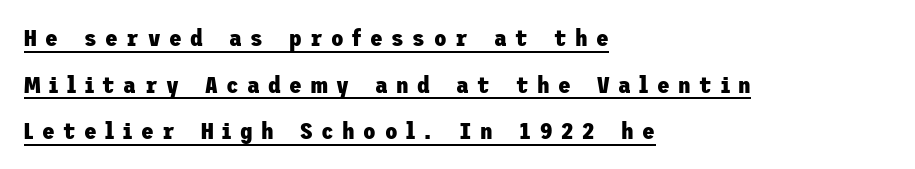
These lines are set flush left with a ragged right edge. Observe the wide spacing: letters keep a clear distance from each other. The letters stand straight up with perfectly vertical stems. This sample carries an underscore along the baseline area. The space between consecutive lines is lavish.
